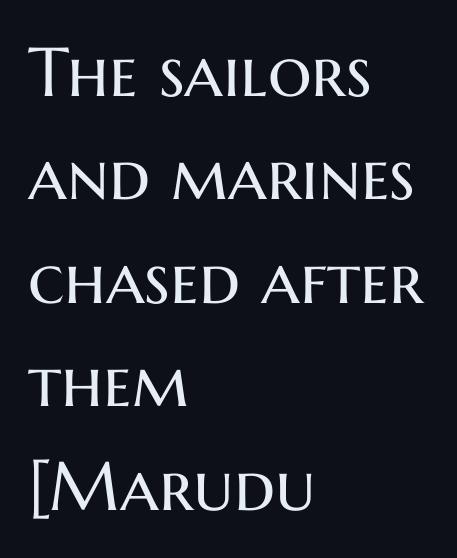
{"serif": "no", "italic": "no", "bold": "no", "weight": "regular", "width": "normal", "stroke_contrast": "medium", "x_height": "medium", "monospaced": "no", "underline": "no", "align": "left", "line_spacing": "normal", "line_spacing_ratio": 1.5, "letter_spacing": "normal", "letter_spacing_em": 0.0, "glyph_px": 69}
